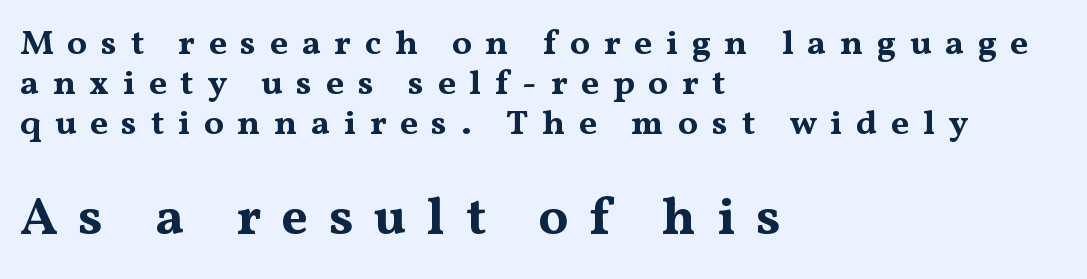
Inter-character spacing is expanded well beyond the font's built-in metrics. The face used here is proportionally spaced, like ordinary book or web type. Characters remain perfectly vertical along every line. Caption: bold face, heavy strokes.
